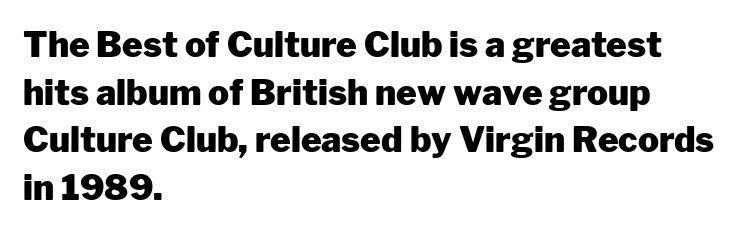
The image shows 35 px heavy sans-serif type, upright; set left-aligned, normal line spacing (1.36x), normal letter spacing, not underlined; low stroke contrast and a medium x-height.
